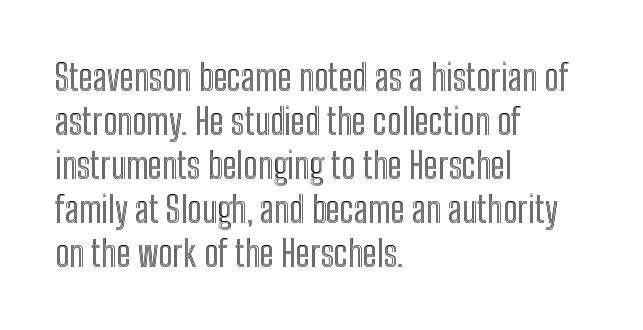
Casual observation: everything's shoved over to the left. Quick note: underline off. Tracking here is standard; glyphs follow each other at the usual distance. Proportional: the letters do not fall into vertical columns. This is roman type, the default non-slanted kind.
